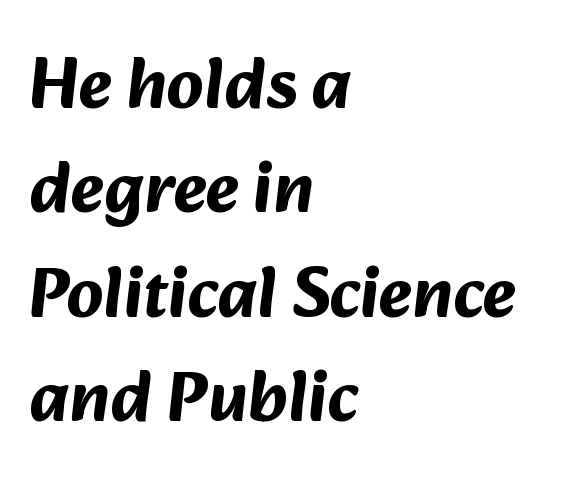
This is heavy type, rendered in bold. The letters advance in unequal steps, a hallmark of proportional type. A clean baseline with only descenders dipping below it. The typesetter chose a ragged-right arrangement here. The rendering keeps characters at their native spacing.
